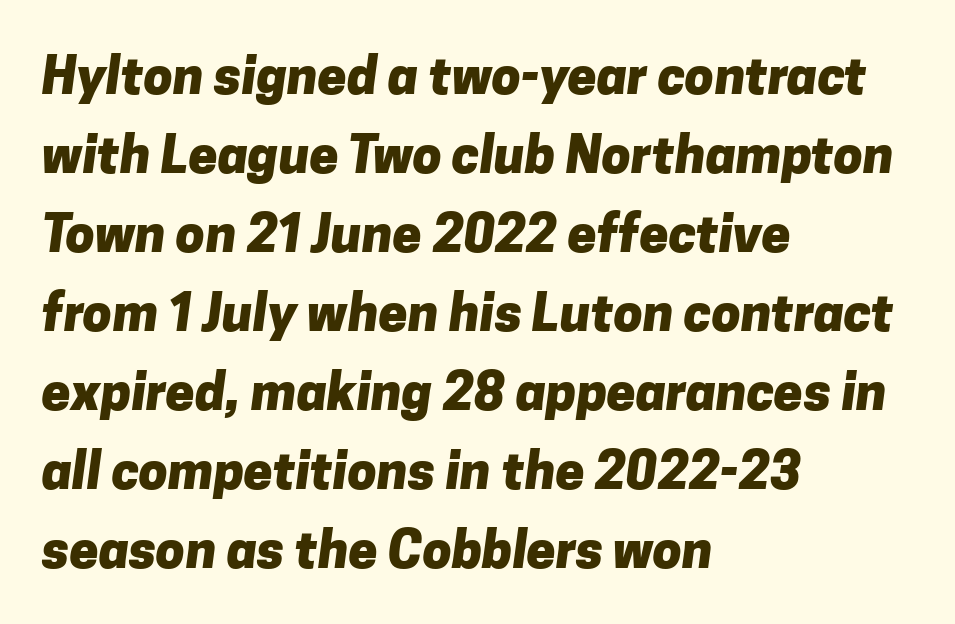
Q: Is the text bold? A: Yes.
Q: Is the typeface a serif or a sans-serif typeface? A: Sans-serif.
Q: Is the text underlined? A: No.
Q: How is the paragraph aligned? A: Left-aligned.
Q: Is the spacing between letters normal or unusually wide? A: Normal.
Q: Is the spacing between lines tight, normal or loose? A: Normal.
Q: Width (condensed, normal, or wide)? A: Normal.
Q: Stroke contrast? A: Low.
Q: x-height? A: Medium.
Q: Monospaced? A: No.
